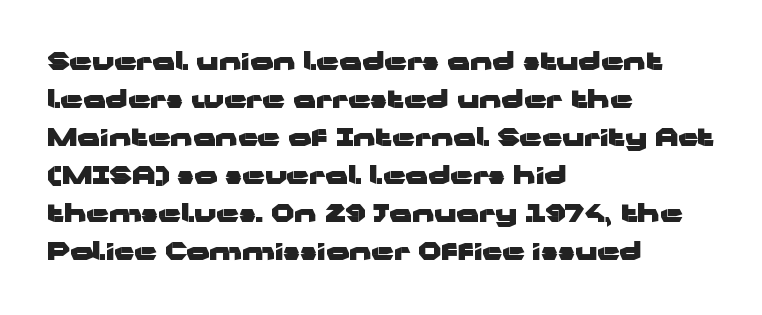
{"italic": "no", "bold": "yes", "underline": "no", "align": "left", "line_spacing": "normal", "line_spacing_ratio": 1.52, "letter_spacing": "normal", "letter_spacing_em": 0.0, "glyph_px": 25}
